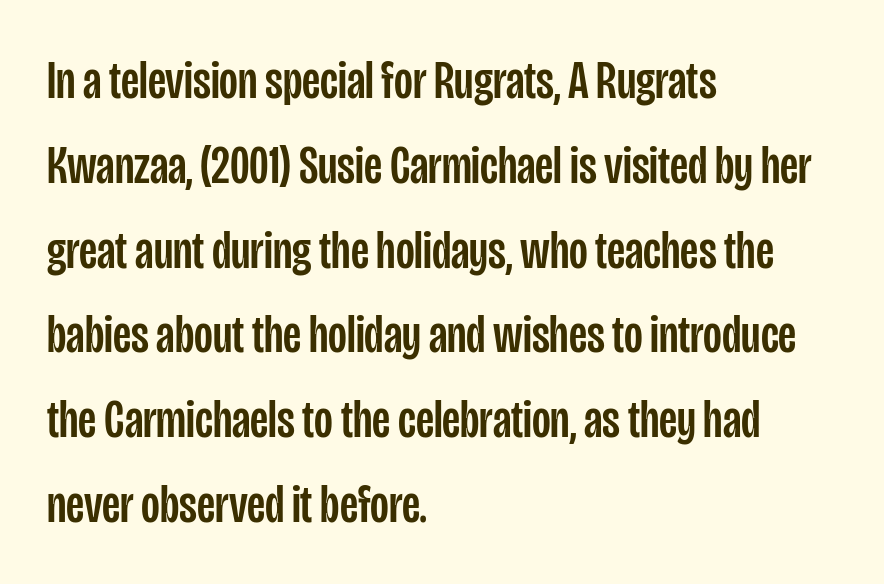
The image shows 54 px condensed sans-serif type, upright; set left-aligned, normal line spacing (1.57x), normal letter spacing, not underlined; low stroke contrast and a large x-height.
